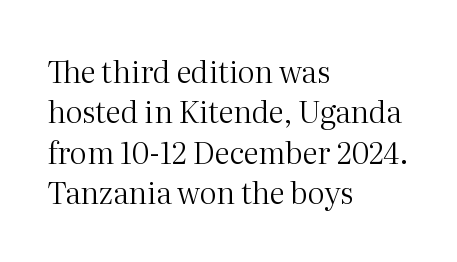
{"serif": "yes", "italic": "no", "bold": "no", "weight": "regular", "width": "normal", "stroke_contrast": "medium", "x_height": "medium", "monospaced": "no", "underline": "no", "align": "left", "line_spacing": "normal", "line_spacing_ratio": 1.35, "letter_spacing": "normal", "letter_spacing_em": 0.0, "glyph_px": 30}
